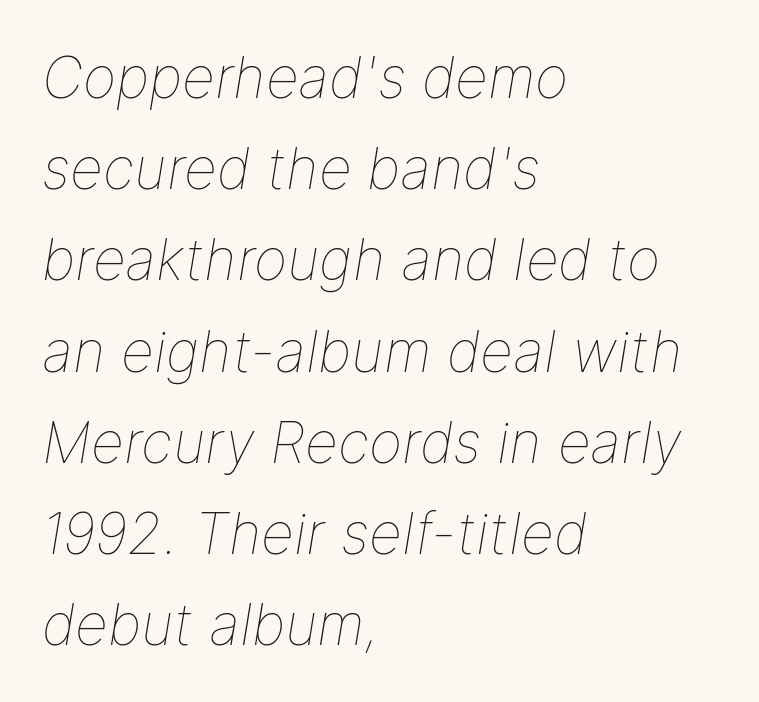
Q: Is the text bold? A: No.
Q: Is the text italic (slanted)? A: Yes, it leans right by about 9 degrees.
Q: Is the text underlined? A: No.
Q: How is the paragraph aligned? A: Left-aligned.
Q: Is the spacing between letters normal or unusually wide? A: Normal.
Q: Is the spacing between lines tight, normal or loose? A: Normal.
Q: Width (condensed, normal, or wide)? A: Normal.
Q: Stroke contrast? A: Low.
Q: x-height? A: Medium.
Q: Monospaced? A: No.
